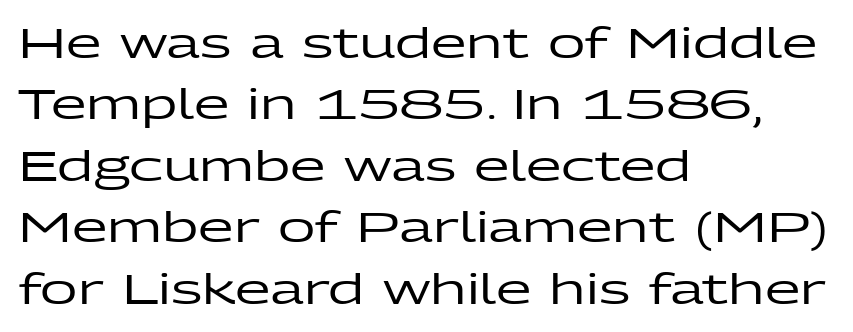
{"serif": "no", "italic": "no", "width": "wide", "stroke_contrast": "low", "x_height": "medium", "monospaced": "no", "underline": "no", "align": "left", "line_spacing": "normal", "line_spacing_ratio": 1.5, "letter_spacing": "normal", "letter_spacing_em": 0.0, "glyph_px": 41}
